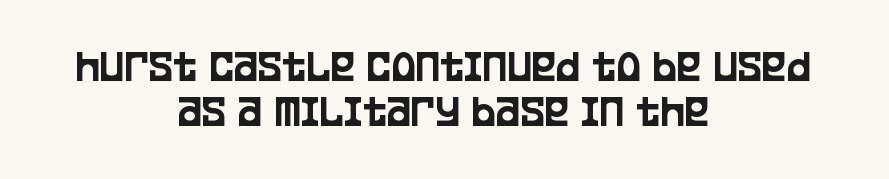
Here the designer chose a conventional face with non-uniform glyph widths. Stroke terminals: plain, sans-serif. The leading is snug, giving the passage a crowded texture. The whitespace from short lines is split evenly between both sides. Tall strokes in this sample are plumb rather than angled. Inter-character spacing is left at the font's built-in metrics.
